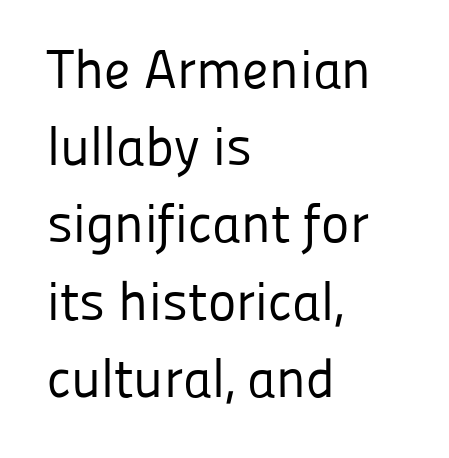
{"serif": "no", "italic": "no", "bold": "no", "weight": "regular", "width": "normal", "stroke_contrast": "low", "x_height": "medium", "monospaced": "no", "underline": "no", "align": "left", "line_spacing": "normal", "line_spacing_ratio": 1.43, "letter_spacing": "normal", "letter_spacing_em": 0.0, "glyph_px": 54}
